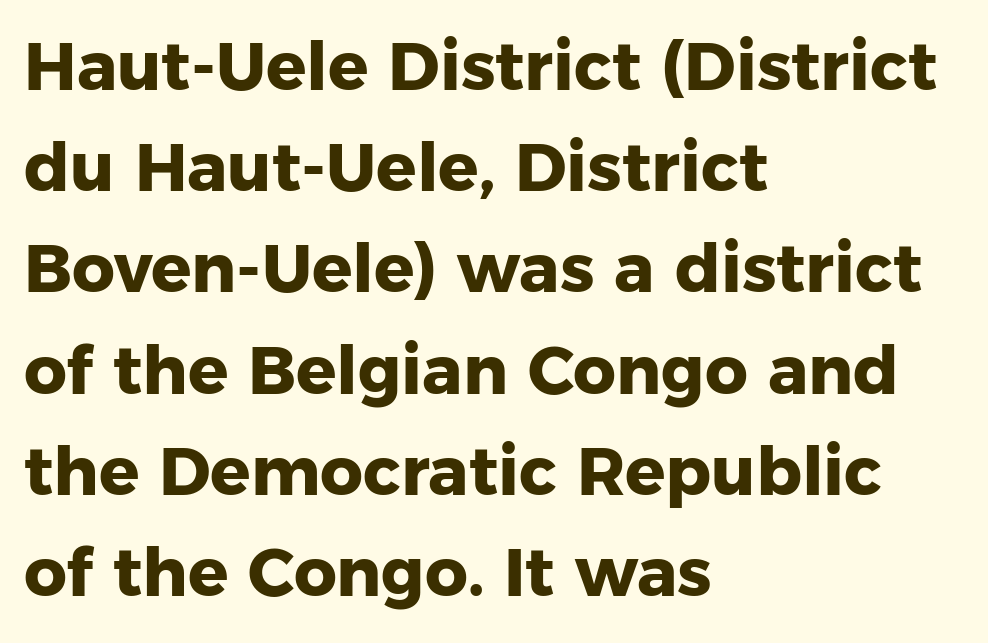
The rendering shows plain stroke endings on the letterforms — a sans-serif design. This sample uses plain, unmodified letter spacing. This sample uses an upright cut, with every glyph sitting square on the baseline. In terms of weight, the rendering is a true, heavy bold.
